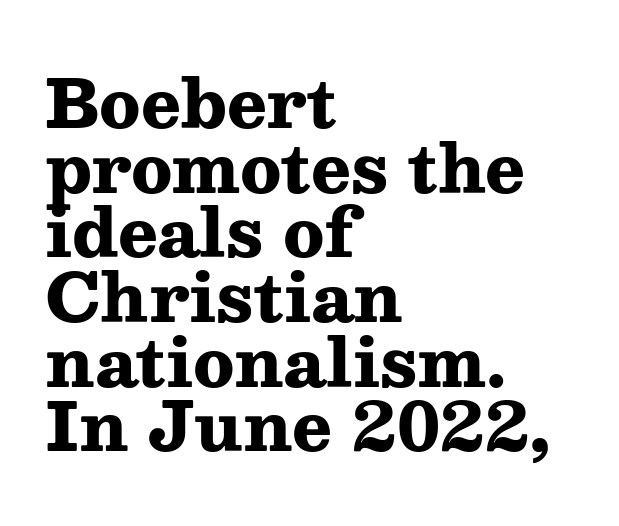
{"serif": "yes", "italic": "no", "bold": "yes", "weight": "heavy", "width": "wide", "stroke_contrast": "medium", "x_height": "medium", "monospaced": "no", "underline": "no", "align": "left", "line_spacing": "tight", "line_spacing_ratio": 0.98, "letter_spacing": "normal", "letter_spacing_em": 0.0, "glyph_px": 66}
